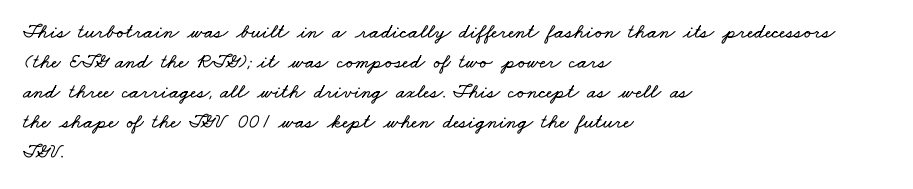
Nobody touched the tracking dial on this one. If you drew a ruler down the left edge, every line would touch it. Quick note: interline space is typical. A clean baseline with only descenders dipping below it.
